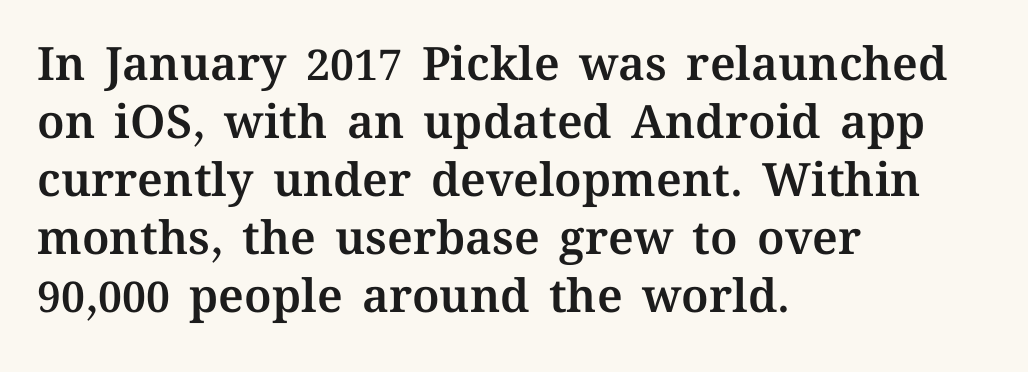
{"italic": "no", "width": "normal", "stroke_contrast": "medium", "x_height": "medium", "monospaced": "no", "underline": "no", "align": "left", "line_spacing": "normal", "line_spacing_ratio": 1.26, "letter_spacing": "normal", "letter_spacing_em": 0.0, "glyph_px": 46}
